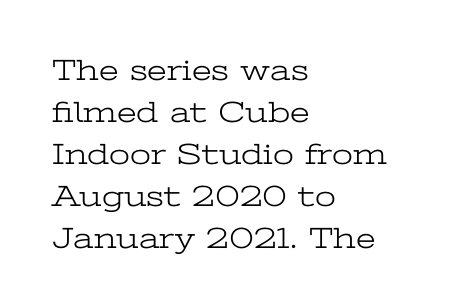
You can tell it's not italic because the verticals are truly vertical. Character widths vary here, with narrow letters taking less room than wide ones. No chunkiness to these letters — they're not bold. Lines of text with bare space underneath. The rows are spaced the way most documents space them. These lines keep a tight, regular rhythm from letter to letter.
